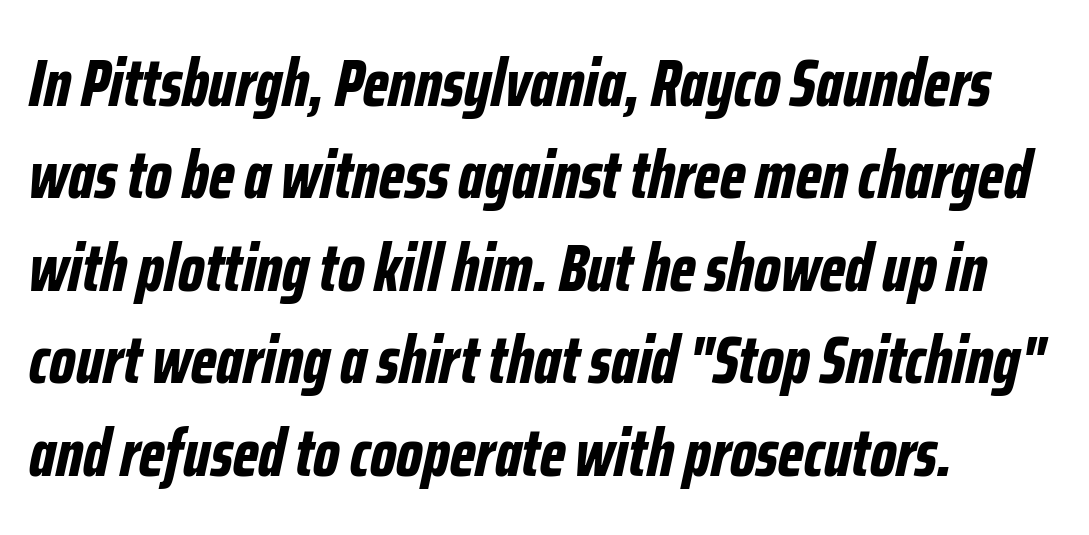
Tracking value appears to be zero — textbook default spacing. Vertically, the passage feels balanced, rows spaced as you'd expect. This is heavy type, rendered in bold. The paragraph has a hard left edge and a soft right edge. The typography opts for an oblique posture over an upright one. Is this a fixed-width face? No — the glyphs have proportional, varying widths.
